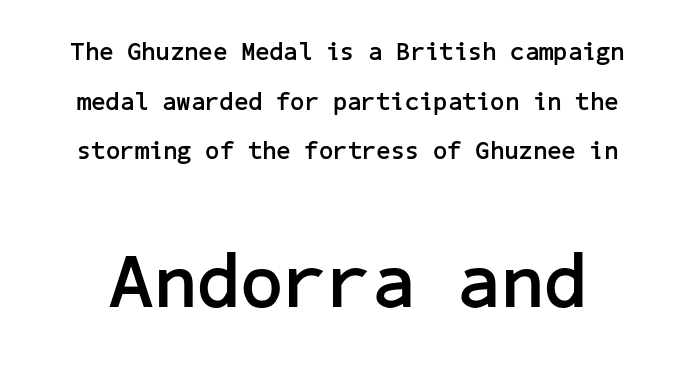
{"serif": "no", "italic": "no", "bold": "yes", "weight": "semibold", "width": "normal", "stroke_contrast": "low", "x_height": "medium", "underline": "no", "line_spacing": "loose", "line_spacing_ratio": 1.99, "letter_spacing": "normal", "letter_spacing_em": 0.0, "larger_block": "second", "size_ratio": 3.04, "glyph_px": 76}
